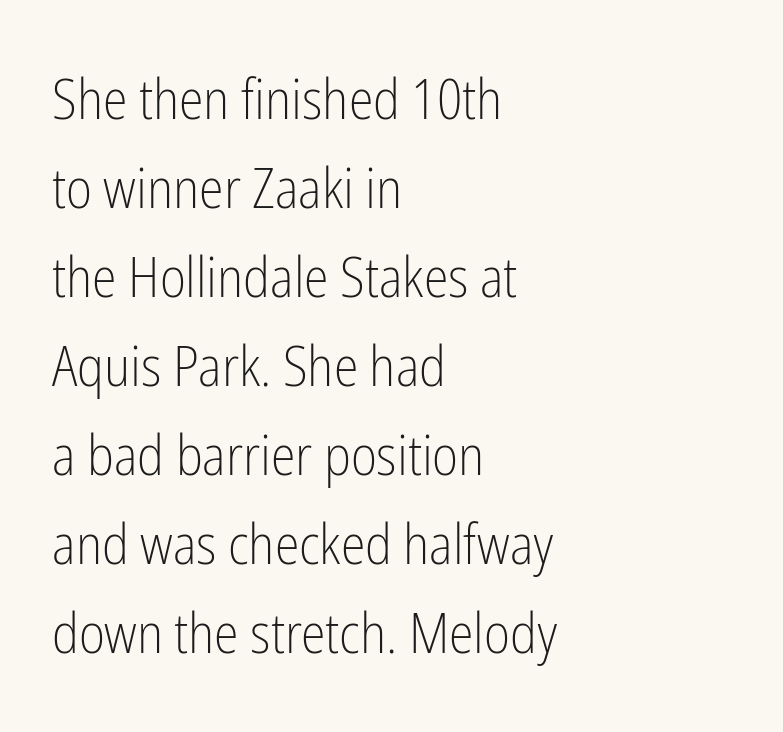
Q: Is the text bold? A: No.
Q: Is the text italic (slanted)? A: No, it is upright.
Q: Is the typeface a serif or a sans-serif typeface? A: Sans-serif.
Q: Is the text underlined? A: No.
Q: How is the paragraph aligned? A: Left-aligned.
Q: Is the spacing between letters normal or unusually wide? A: Normal.
Q: Is the spacing between lines tight, normal or loose? A: Normal.
Q: Width (condensed, normal, or wide)? A: Condensed.
Q: Stroke contrast? A: Low.
Q: x-height? A: Medium.
Q: Monospaced? A: No.
